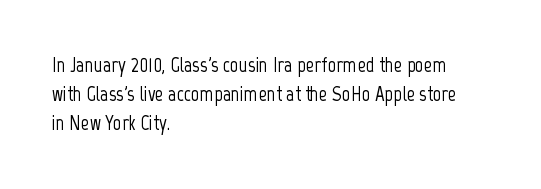
{"italic": "no", "underline": "no", "align": "left", "line_spacing": "normal", "line_spacing_ratio": 1.39, "letter_spacing": "normal", "letter_spacing_em": 0.0, "glyph_px": 21}
